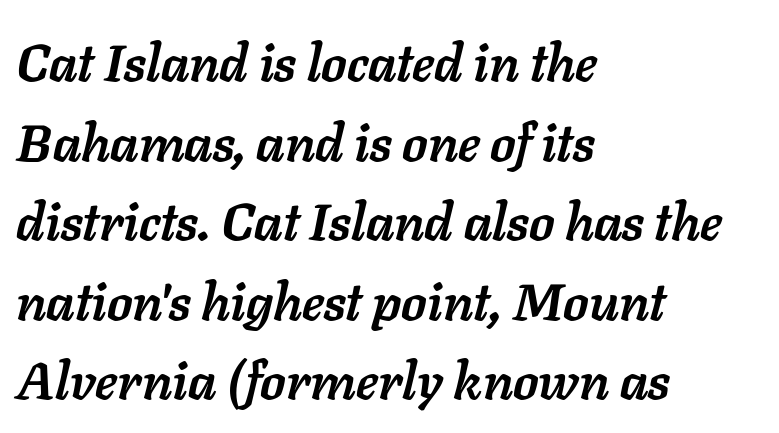
{"italic": "yes", "lean": "right", "slant_degrees": 11, "bold": "yes", "weight": "semibold", "width": "normal", "stroke_contrast": "low", "x_height": "medium", "monospaced": "no", "underline": "no", "align": "left", "line_spacing": "normal", "line_spacing_ratio": 1.53, "letter_spacing": "normal", "letter_spacing_em": 0.0, "glyph_px": 52}
